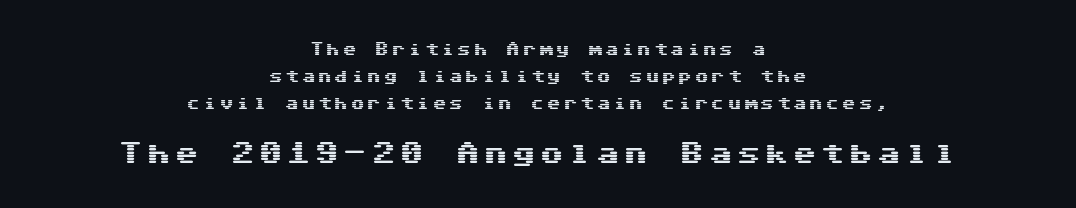
Layout note: lines centered. If you drew a line through each stem, it would be perfectly vertical. Leading: increased. These two chunks differ in scale, with the bottom chunk taking the larger measure.
